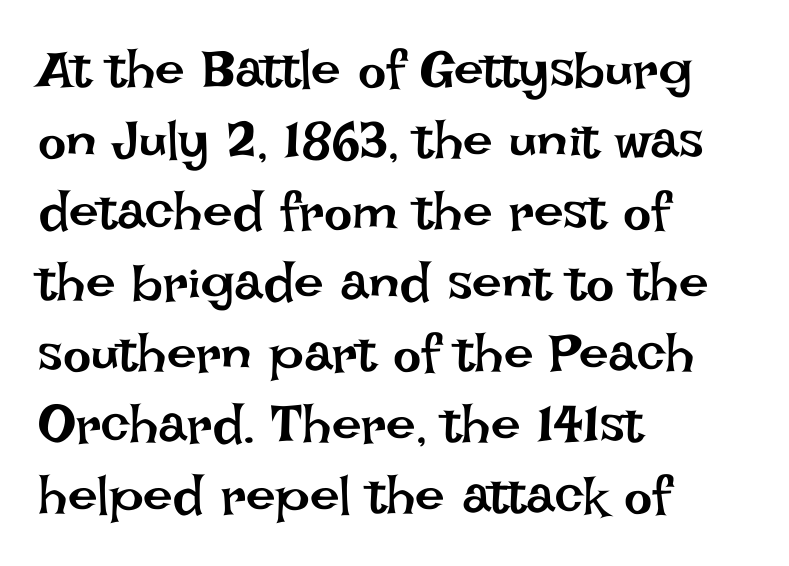
This sample uses plain, unmodified letter spacing. Posture: upright roman. Ink coverage per letter is moderate at most. Rule under the text: the space is simply empty. Note the varied advance widths — an 'i' is clearly narrower than an 'm'. Evenly set lines give the paragraph a standard silhouette.
